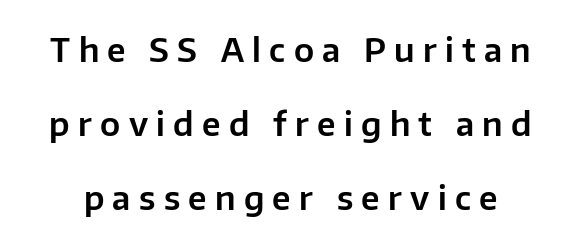
{"serif": "no", "italic": "no", "width": "normal", "stroke_contrast": "low", "x_height": "medium", "monospaced": "no", "underline": "no", "line_spacing": "loose", "line_spacing_ratio": 2.31, "letter_spacing": "wide", "letter_spacing_em": 0.26, "glyph_px": 32}
